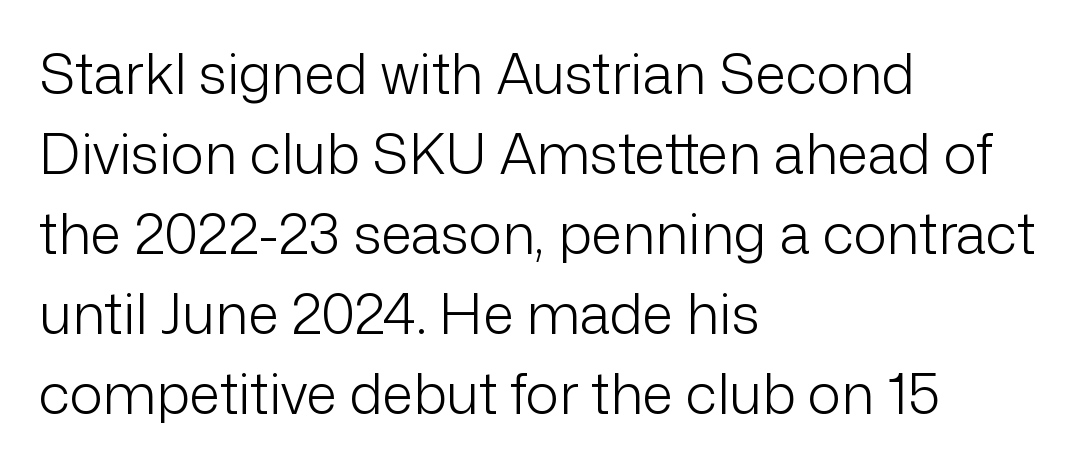
{"serif": "no", "italic": "no", "bold": "no", "weight": "light", "width": "normal", "stroke_contrast": "low", "x_height": "medium", "monospaced": "no", "underline": "no", "align": "left", "line_spacing": "normal", "line_spacing_ratio": 1.43, "letter_spacing": "normal", "letter_spacing_em": 0.0, "glyph_px": 56}
